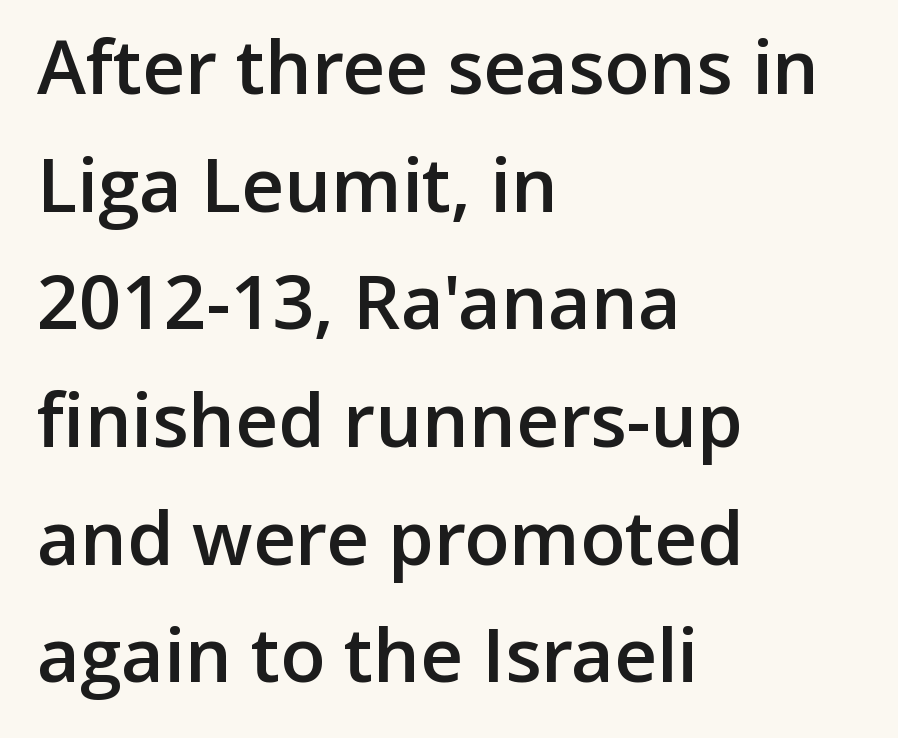
Q: Is the text bold? A: Semi-bold.
Q: Is the text italic (slanted)? A: No, it is upright.
Q: Is the typeface a serif or a sans-serif typeface? A: Sans-serif.
Q: Is the text underlined? A: No.
Q: How is the paragraph aligned? A: Left-aligned.
Q: Is the spacing between letters normal or unusually wide? A: Normal.
Q: Is the spacing between lines tight, normal or loose? A: Normal.
Q: Width (condensed, normal, or wide)? A: Normal.
Q: Stroke contrast? A: Low.
Q: x-height? A: Medium.
Q: Monospaced? A: No.
